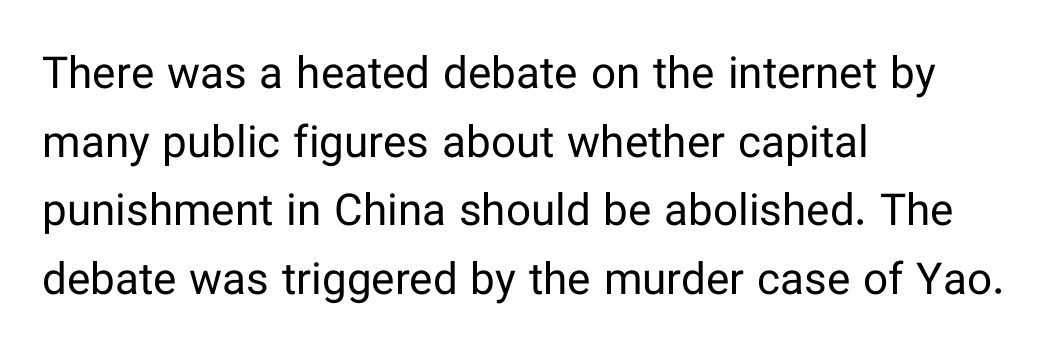
On a weight scale, this lands at 450 or below. Type style note: lacks serifs. Vertically, the passage feels balanced, rows spaced as you'd expect. Posture: straight, roman, zero tilt. The horizontal fit of the characters is conventional and even.
